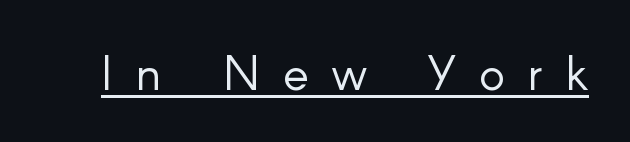
Q: Is the text bold? A: No.
Q: Is the text italic (slanted)? A: No, it is upright.
Q: Is the typeface a serif or a sans-serif typeface? A: Sans-serif.
Q: Is the text underlined? A: Yes.
Q: Is the spacing between letters normal or unusually wide? A: Unusually wide.
Q: Width (condensed, normal, or wide)? A: Normal.
Q: Stroke contrast? A: Low.
Q: x-height? A: Small.
Q: Monospaced? A: No.
